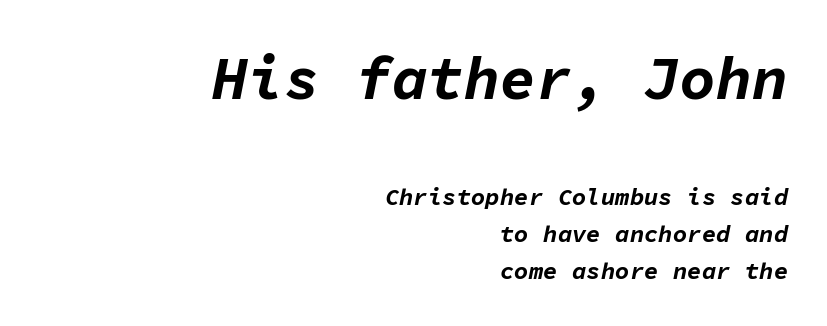
The image shows 60 px bold type, italic (leaning right), monospaced; set right-aligned, normal line spacing (1.56x), normal letter spacing, not underlined; the first (top) block is 2.5x larger; low stroke contrast and a medium x-height.
